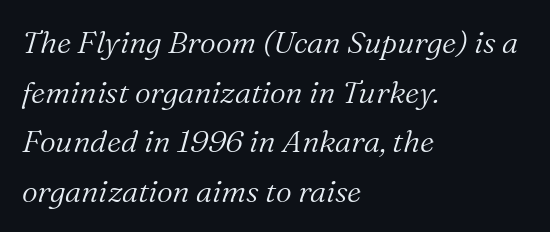
Q: Is the text bold? A: No.
Q: Is the text italic (slanted)? A: Yes, it leans right by about 16 degrees.
Q: Is the typeface a serif or a sans-serif typeface? A: Serif.
Q: Is the text underlined? A: No.
Q: How is the paragraph aligned? A: Left-aligned.
Q: Is the spacing between letters normal or unusually wide? A: Normal.
Q: Is the spacing between lines tight, normal or loose? A: Normal.
Q: Width (condensed, normal, or wide)? A: Normal.
Q: Stroke contrast? A: Medium.
Q: x-height? A: Medium.
Q: Monospaced? A: No.
